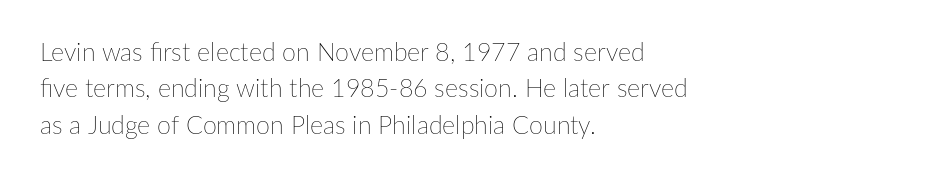
The image shows 25 px text type, upright; set left-aligned, normal line spacing (1.46x), normal letter spacing, not underlined.
